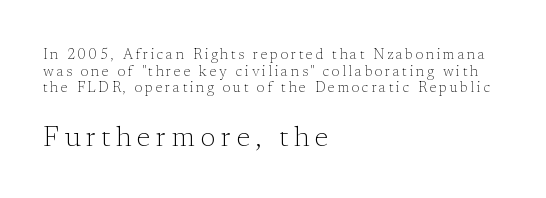
{"serif": "yes", "italic": "no", "bold": "no", "weight": "light", "width": "normal", "stroke_contrast": "low", "x_height": "medium", "monospaced": "no", "underline": "no", "align": "left", "line_spacing_ratio": 1.19, "letter_spacing": "wide", "letter_spacing_em": 0.2, "larger_block": "second", "size_ratio": 2.0, "glyph_px": 28}
